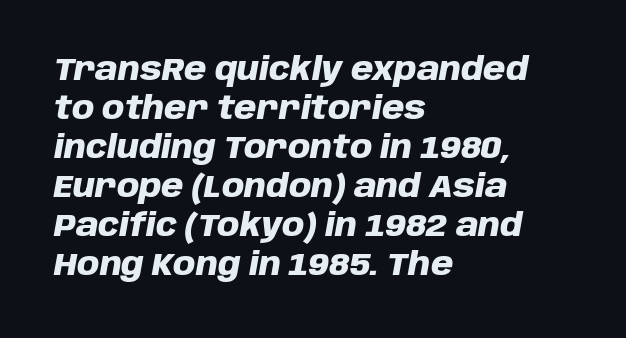
{"italic": "yes", "lean": "right", "slant_degrees": 10, "bold": "yes", "weight": "heavy", "width": "normal", "stroke_contrast": "low", "x_height": "large", "monospaced": "no", "underline": "no", "align": "left", "line_spacing_ratio": 1.22, "letter_spacing": "normal", "letter_spacing_em": 0.0, "glyph_px": 32}
